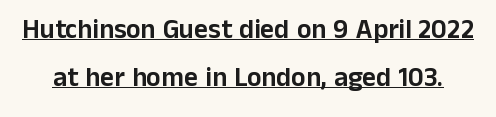
Is there any slant? The stems are plumb. How are the letters spaced? Ordinarily, with no added tracking. Each line of the rendering has a horizontal stroke beneath the glyphs.
